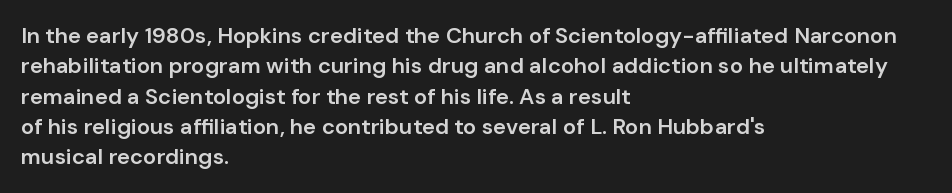
The image shows 22 px text type, upright; set left-aligned, normal line spacing (1.38x), normal letter spacing, not underlined.
